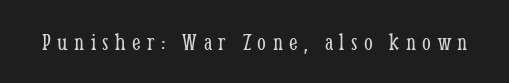
Descender tails drop into unmarked territory. How are the letters spaced? Widely, with obvious added tracking. Heaviness? Minimal to ordinary, like unemphasized prose. These lines were composed using upright roman letters.
